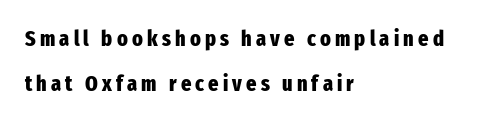
Q: Is the text bold? A: Yes.
Q: Is the text italic (slanted)? A: No, it is upright.
Q: Is the text underlined? A: No.
Q: How is the paragraph aligned? A: Left-aligned.
Q: Is the spacing between lines tight, normal or loose? A: Loose.
